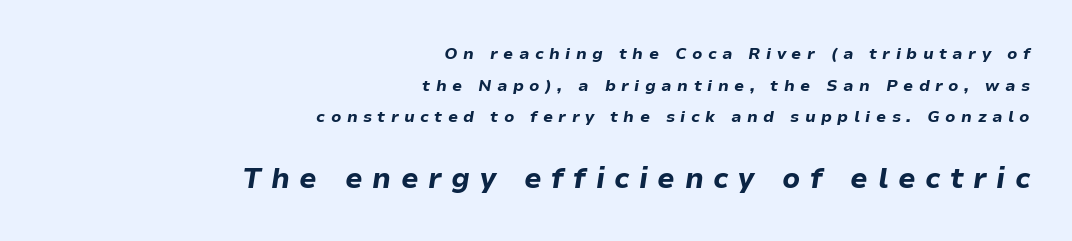
Rendered with sloped, italic letterforms. Compare the two chunks: the lower has the greater cap height. Teacher's note: observe the even right margin — that is flush-right alignment. This rendering features lettering with no underline. Is this a fixed-width face? No — the glyphs have proportional, varying widths. In terms of letterspacing, this is a distinctly airy, spread setting.
